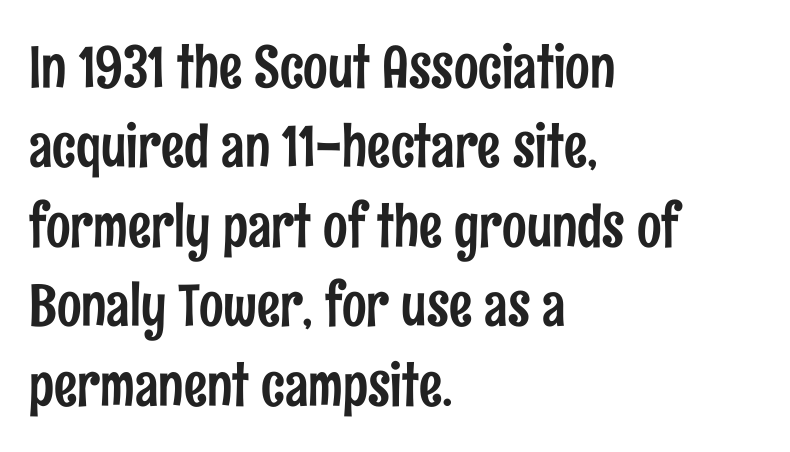
The setting favours the left margin, as ordinary paragraphs usually do. Glance below the letters and you will spot only blank space. Typographically, this falls in the sans-serif category. Tracking here is standard; glyphs follow each other at the usual distance.
